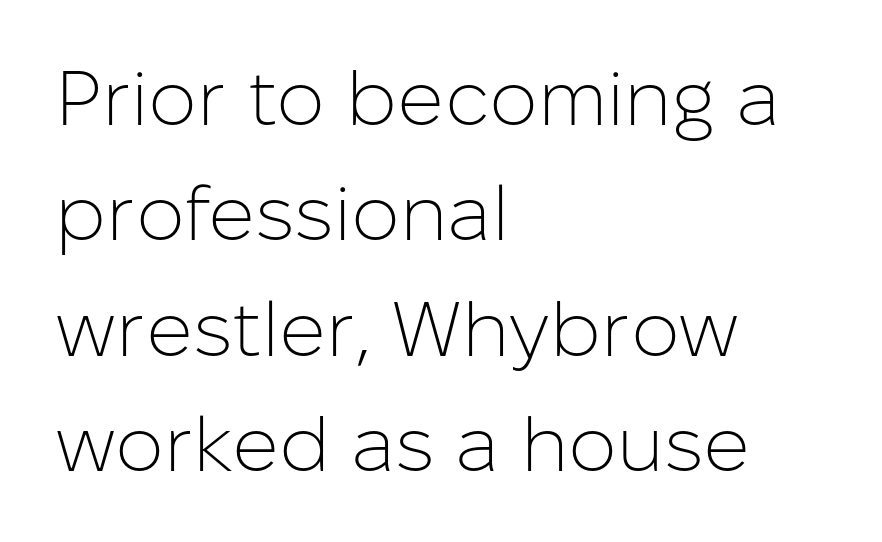
One-word summary of the alignment: left. The axis of the letterforms is exactly vertical. These lines are rendered in a variable-pitch font. The gaps between neighbouring characters are ordinary and unremarkable. The space directly below the letters is spotless.
